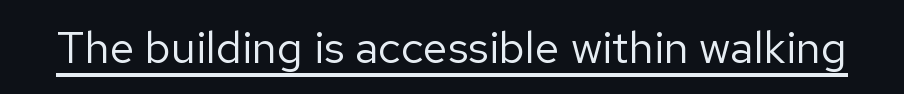
{"serif": "no", "italic": "no", "bold": "no", "weight": "regular", "width": "normal", "stroke_contrast": "low", "x_height": "medium", "monospaced": "no", "underline": "yes", "letter_spacing": "normal", "letter_spacing_em": 0.0, "glyph_px": 45}
